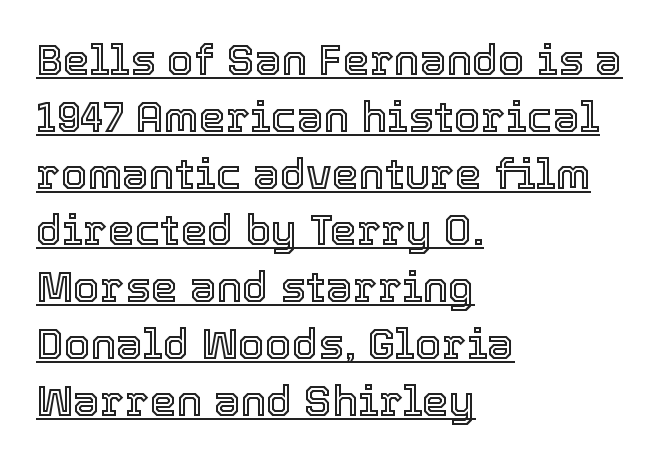
Students, observe the line beneath the letters — that is underlining. Visually the block forms a straight wall on the left and a jagged coastline on the right. Caption: standard tracking, unaltered. The passage shown is typed in a proportional face where columns would drift. The passage shown stacks its lines at a standard gap. It's the straight-up-and-down kind of type.
